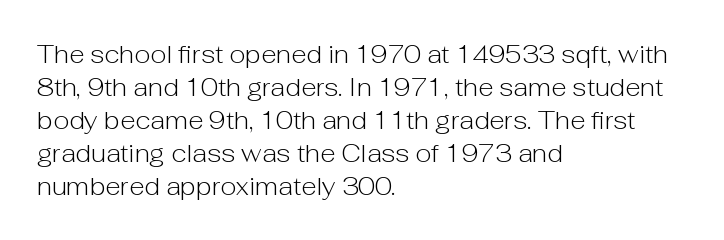
{"italic": "no", "bold": "no", "underline": "no", "align": "left", "line_spacing": "normal", "line_spacing_ratio": 1.32, "letter_spacing": "normal", "letter_spacing_em": 0.0, "glyph_px": 25}
